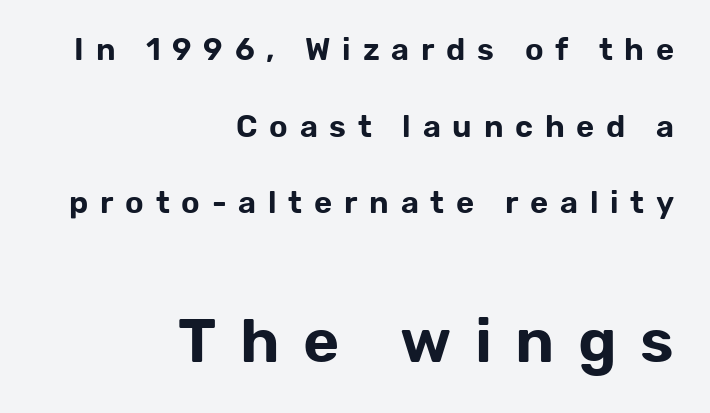
The image shows 62 px sans-serif type, upright; set right-aligned, loose line spacing (2.47x), unusually wide letter spacing (+0.38 em), not underlined; the second (bottom) block is 2.0x larger; low stroke contrast and a medium x-height.
